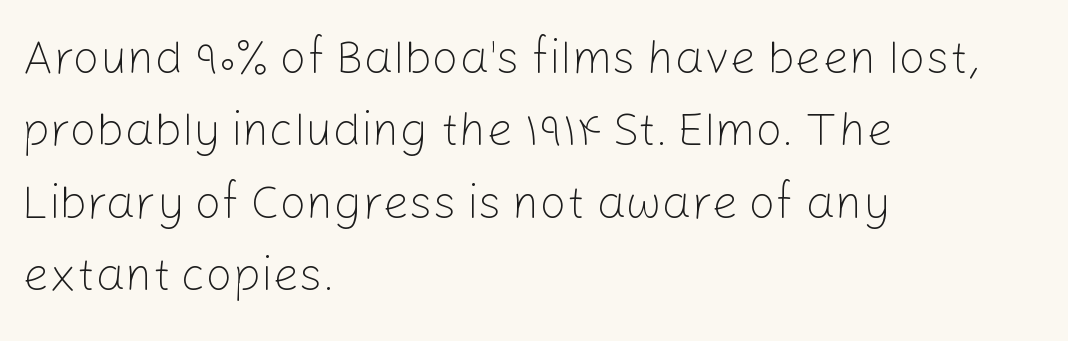
{"serif": "no", "italic": "no", "bold": "no", "weight": "light", "width": "normal", "stroke_contrast": "low", "x_height": "medium", "monospaced": "no", "underline": "no", "align": "left", "line_spacing": "normal", "line_spacing_ratio": 1.54, "letter_spacing": "normal", "letter_spacing_em": 0.0, "glyph_px": 47}
